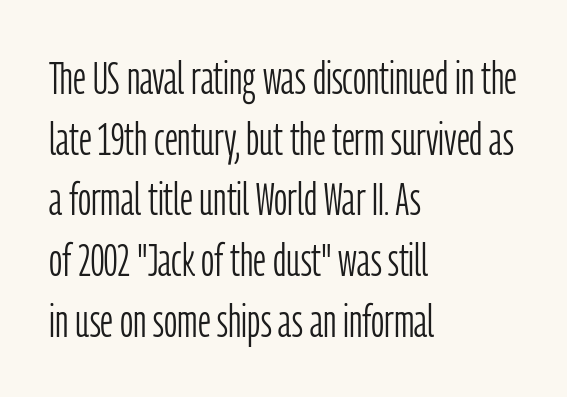
The image shows 46 px light, condensed sans-serif type, upright; set left-aligned, normal line spacing (1.32x), normal letter spacing, not underlined; low stroke contrast and a medium x-height.
